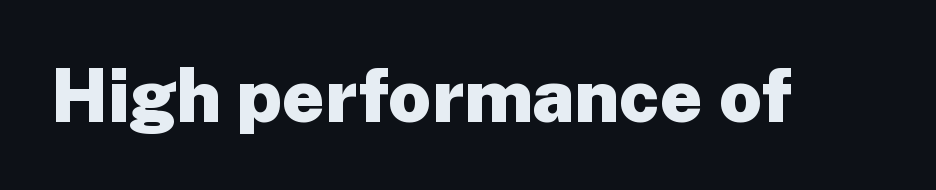
Q: Is the text bold? A: Yes.
Q: Is the text italic (slanted)? A: No, it is upright.
Q: Is the typeface a serif or a sans-serif typeface? A: Sans-serif.
Q: Is the text underlined? A: No.
Q: Is the spacing between letters normal or unusually wide? A: Normal.
Q: Width (condensed, normal, or wide)? A: Normal.
Q: Stroke contrast? A: Low.
Q: x-height? A: Medium.
Q: Monospaced? A: No.
